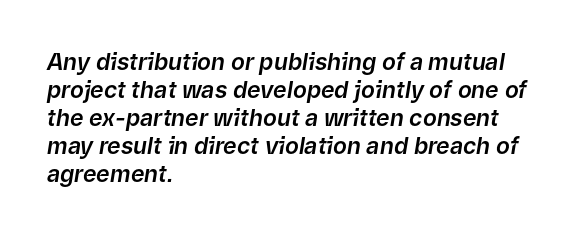
Designer's note — italics engaged. The passage shown is not underscored anywhere. The paragraph has a hard left edge and a soft right edge. Default kerning and tracking; the words read as compact shapes.
